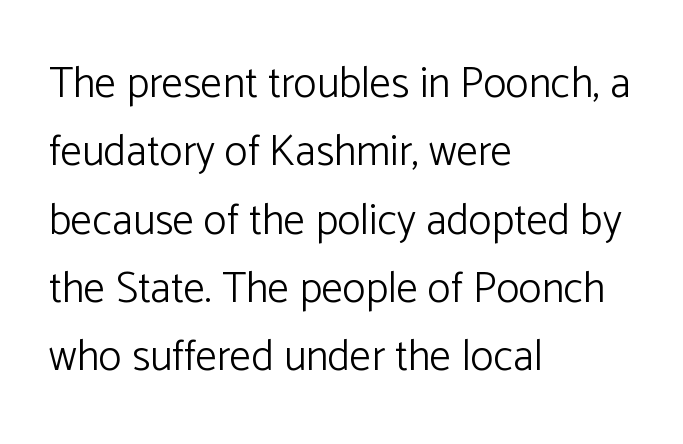
The line-height multiplier appears to be the usual default. The passage shown is typed in a proportional face where columns would drift. This is roman type, the default non-slanted kind. Line beginnings align vertically; line endings do not. Bare-footed words on every line. The glyphs in this specimen are sans serif.
